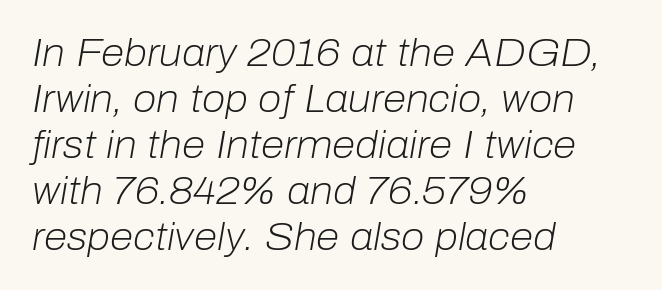
{"italic": "yes", "lean": "right", "slant_degrees": 10, "bold": "no", "weight": "light", "width": "normal", "stroke_contrast": "low", "x_height": "medium", "monospaced": "no", "underline": "no", "align": "left", "line_spacing_ratio": 1.21, "letter_spacing": "normal", "letter_spacing_em": 0.0, "glyph_px": 38}
